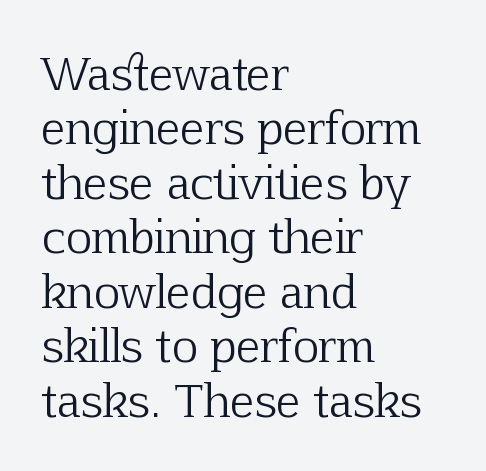
The strokes are not fattened; the text isn't bold. The space directly below the letters is spotless. The typeface chosen for these lines features serifs. The lettering holds an erect, upright posture throughout.
